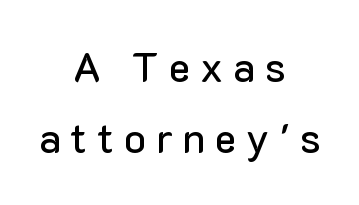
Is the block centered? Yes — each line is placed symmetrically about the middle. It's the straight-up-and-down kind of type. The space directly below the letters is spotless. No feet cap the strokes, marking this as sans-serif type.
